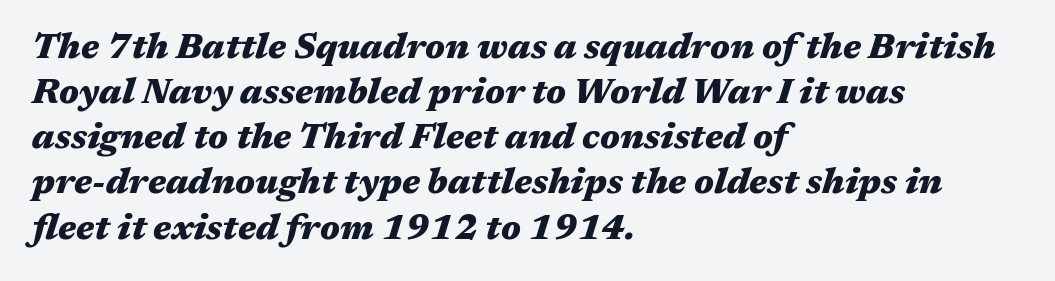
{"italic": "yes", "lean": "right", "slant_degrees": 17, "bold": "yes", "weight": "heavy", "width": "wide", "stroke_contrast": "medium", "x_height": "medium", "monospaced": "no", "underline": "no", "align": "left", "line_spacing": "normal", "line_spacing_ratio": 1.29, "letter_spacing": "normal", "letter_spacing_em": 0.0, "glyph_px": 35}
